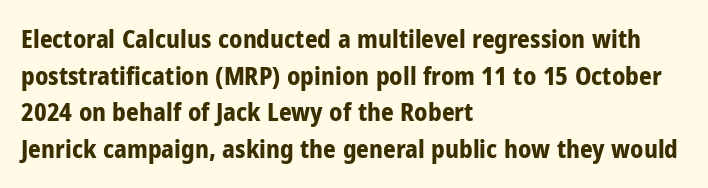
{"italic": "no", "bold": "yes", "underline": "no", "align": "left", "line_spacing": "normal", "line_spacing_ratio": 1.47, "letter_spacing": "normal", "letter_spacing_em": 0.0, "glyph_px": 25}
